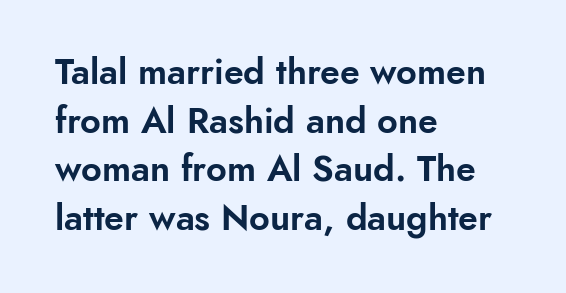
{"serif": "no", "italic": "no", "width": "normal", "stroke_contrast": "low", "x_height": "small", "monospaced": "no", "underline": "no", "align": "left", "line_spacing": "normal", "line_spacing_ratio": 1.35, "letter_spacing": "normal", "letter_spacing_em": 0.0, "glyph_px": 36}
